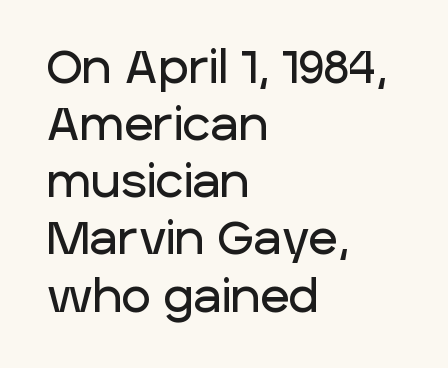
The image shows 45 px sans-serif type, upright; set left-aligned, normal line spacing (1.27x), normal letter spacing, not underlined; low stroke contrast and a large x-height.
